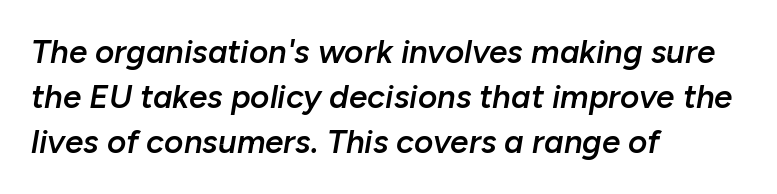
The image shows 33 px semibold type, italic (leaning right); set left-aligned, normal line spacing (1.37x), normal letter spacing, not underlined; low stroke contrast and a medium x-height.
